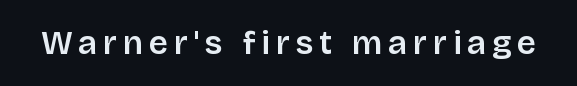
{"serif": "no", "italic": "no", "width": "normal", "stroke_contrast": "low", "x_height": "large", "monospaced": "no", "underline": "no", "glyph_px": 33}
